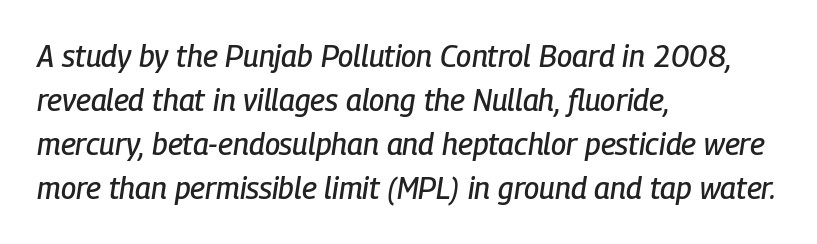
Q: Is the text italic (slanted)? A: Yes, it leans right by about 9 degrees.
Q: Is the text underlined? A: No.
Q: How is the paragraph aligned? A: Left-aligned.
Q: Is the spacing between letters normal or unusually wide? A: Normal.
Q: Is the spacing between lines tight, normal or loose? A: Normal.
Q: Width (condensed, normal, or wide)? A: Condensed.
Q: Stroke contrast? A: Low.
Q: x-height? A: Medium.
Q: Monospaced? A: No.
